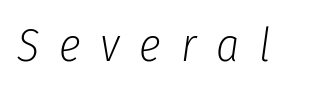
The image shows 46 px light, condensed type, italic (leaning right); set unusually wide letter spacing (+0.43 em), not underlined; low stroke contrast and a medium x-height.
